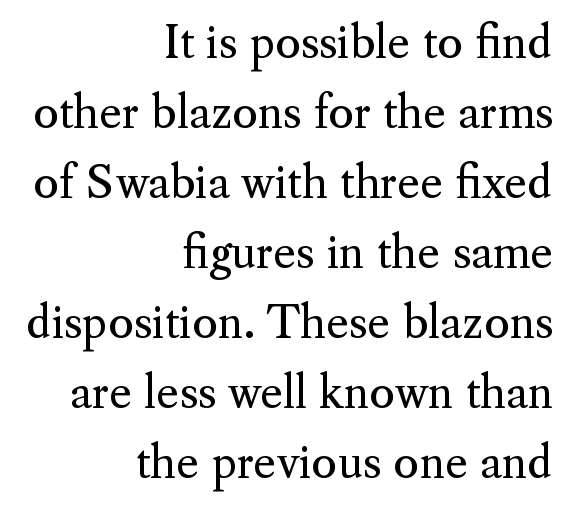
The image shows 44 px regular-weight serif type, upright; set right-aligned, normal line spacing (1.59x), normal letter spacing, not underlined; medium stroke contrast and a small x-height.
